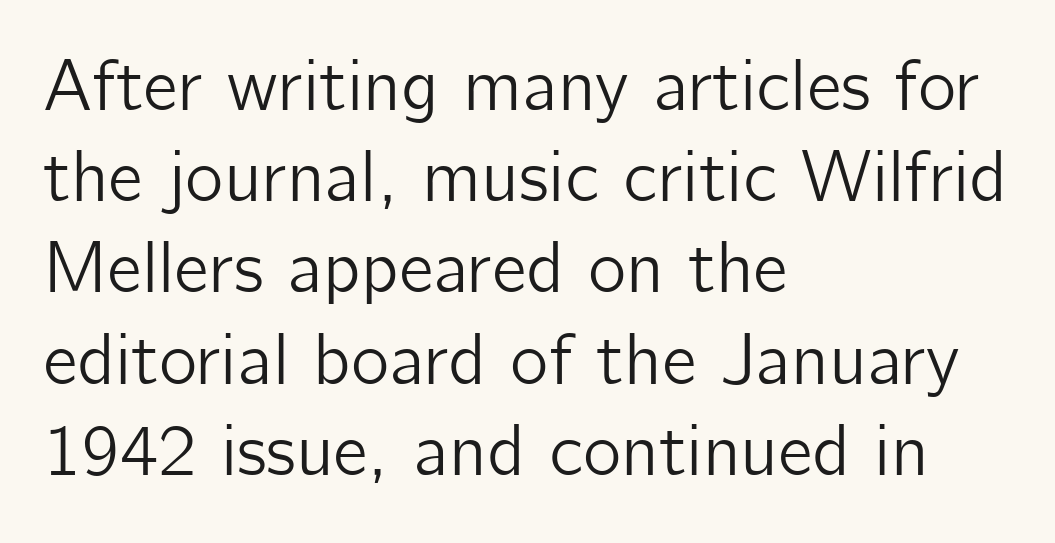
Q: Is the text italic (slanted)? A: No, it is upright.
Q: Is the typeface a serif or a sans-serif typeface? A: Sans-serif.
Q: Is the text underlined? A: No.
Q: How is the paragraph aligned? A: Left-aligned.
Q: Is the spacing between letters normal or unusually wide? A: Normal.
Q: Is the spacing between lines tight, normal or loose? A: Normal.
Q: Width (condensed, normal, or wide)? A: Normal.
Q: Stroke contrast? A: Low.
Q: x-height? A: Medium.
Q: Monospaced? A: No.
